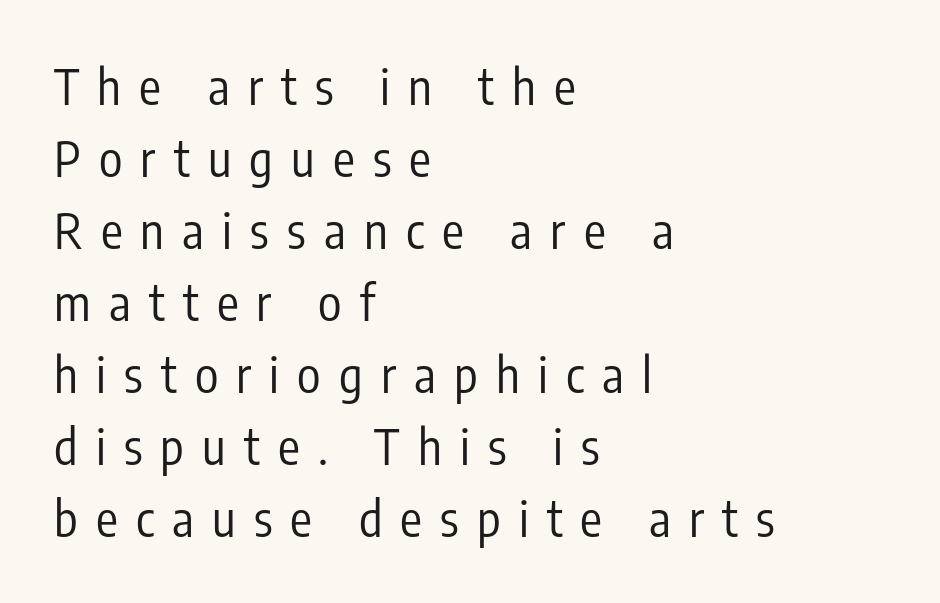
Proportional: the letters do not fall into vertical columns. Look at the bottom of the vertical strokes: they stop flat, with no serifs. A clean baseline with only descenders dipping below it. Baseline-to-baseline distance is the conventional proportion of letter height. On a weight scale, this lands at 450 or below.
